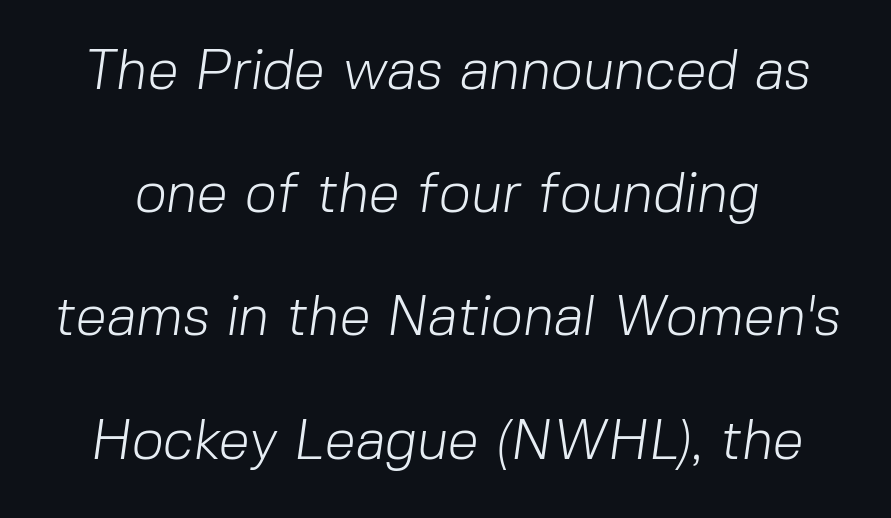
Underlining? Definitely not there. Stroke mass is kept to a normal reading level or below. Nothing sits at the stroke ends, so this counts as sans-serif. Nobody touched the tracking dial on this one. This sample has the flowing, uneven cadence of proportional lettering.
